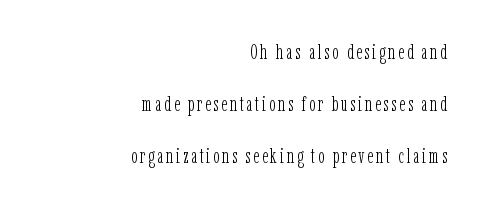
The image shows 21 px text type, upright; set right-aligned, loose line spacing (2.48x), not underlined.
